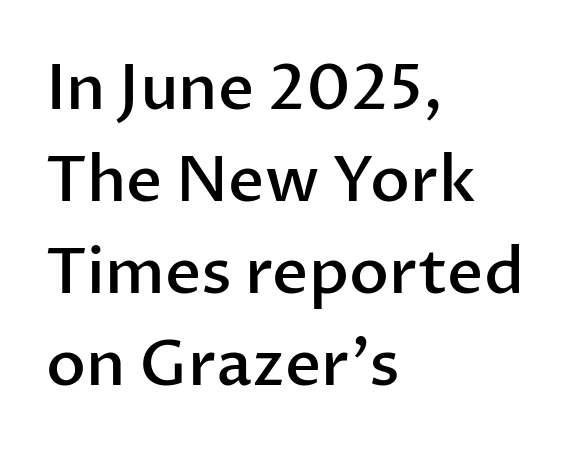
The image shows 63 px semibold sans-serif type, upright; set left-aligned, normal line spacing (1.46x), normal letter spacing, not underlined; low stroke contrast and a medium x-height.
